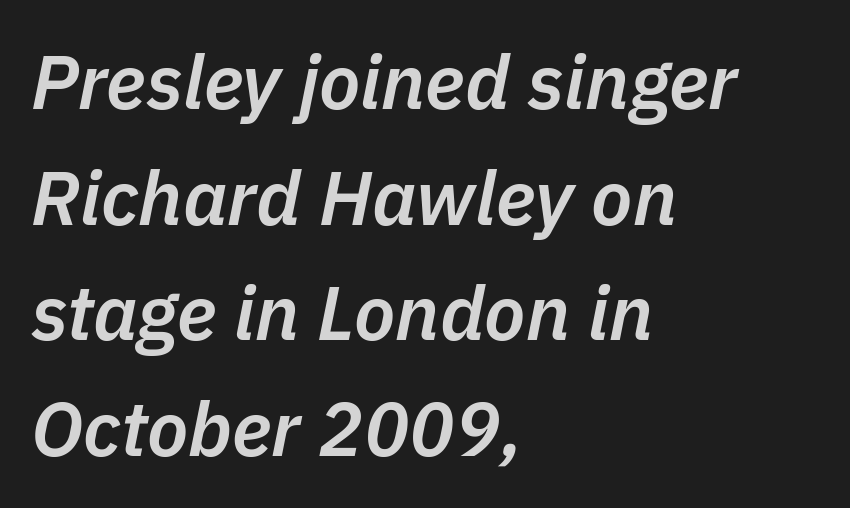
When letters slant like this, we call the style italic. These lines are rendered in a variable-pitch font. Rows of type keep a routine distance in the vertical direction. The specimen omits any rule beneath the text block's lines. The line texture is even and compact thanks to regular tracking.
